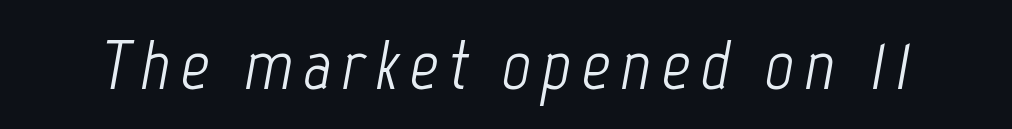
Q: Is the text bold? A: No.
Q: Is the text italic (slanted)? A: Yes, it leans right by about 12 degrees.
Q: Is the text underlined? A: No.
Q: Width (condensed, normal, or wide)? A: Condensed.
Q: Stroke contrast? A: Low.
Q: x-height? A: Medium.
Q: Monospaced? A: No.
